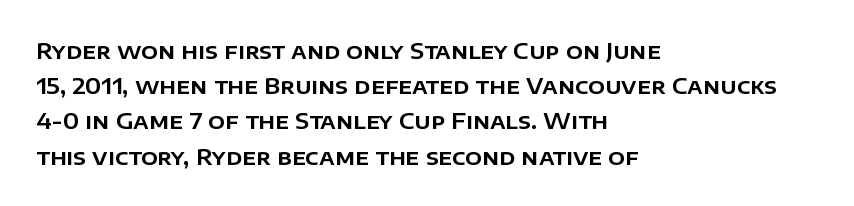
{"italic": "no", "underline": "no", "align": "left", "line_spacing": "normal", "line_spacing_ratio": 1.6, "letter_spacing": "normal", "letter_spacing_em": 0.0, "glyph_px": 22}
